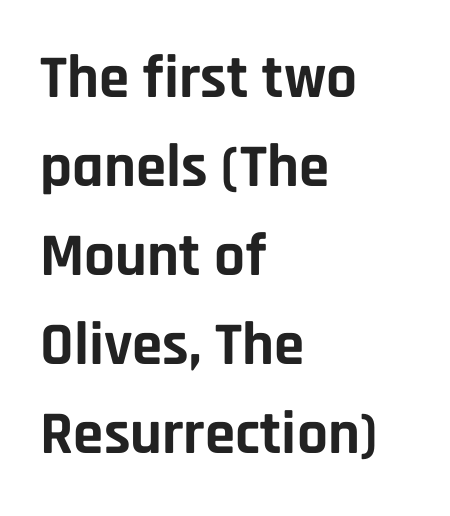
{"serif": "no", "italic": "no", "bold": "yes", "weight": "bold", "width": "normal", "stroke_contrast": "low", "x_height": "large", "monospaced": "no", "underline": "no", "align": "left", "line_spacing": "normal", "line_spacing_ratio": 1.46, "letter_spacing": "normal", "letter_spacing_em": 0.0, "glyph_px": 61}
